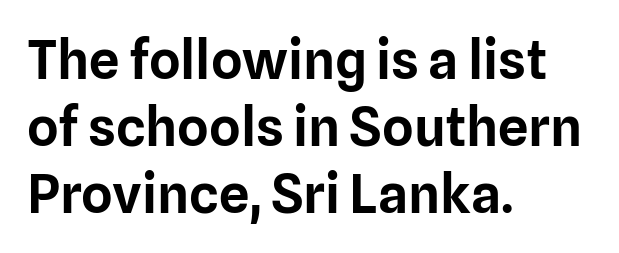
The image shows 54 px sans-serif type, upright; set left-aligned, line spacing 1.24x, normal letter spacing, not underlined; low stroke contrast and a medium x-height.
